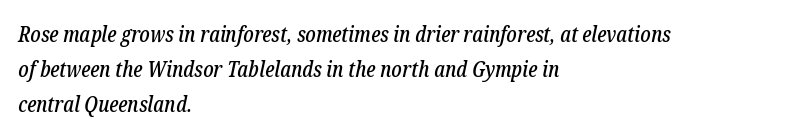
{"italic": "yes", "lean": "right", "slant_degrees": 12, "underline": "no", "align": "left", "line_spacing": "normal", "line_spacing_ratio": 1.59, "letter_spacing": "normal", "letter_spacing_em": 0.0, "glyph_px": 22}
